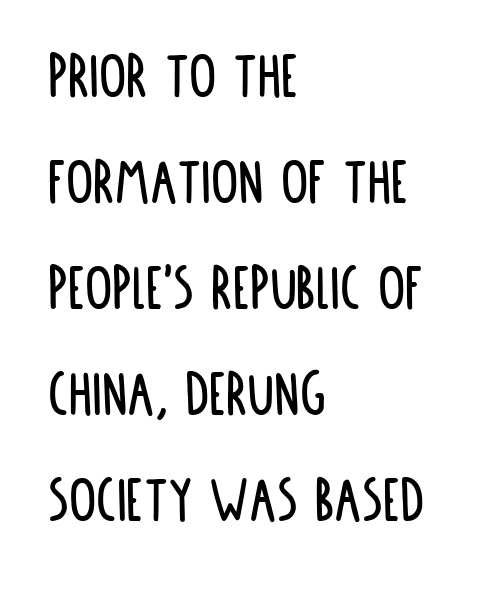
{"serif": "no", "italic": "no", "width": "condensed", "stroke_contrast": "low", "x_height": "large", "monospaced": "no", "underline": "no", "align": "left", "line_spacing": "normal", "line_spacing_ratio": 1.56, "letter_spacing": "normal", "letter_spacing_em": 0.0, "glyph_px": 68}
